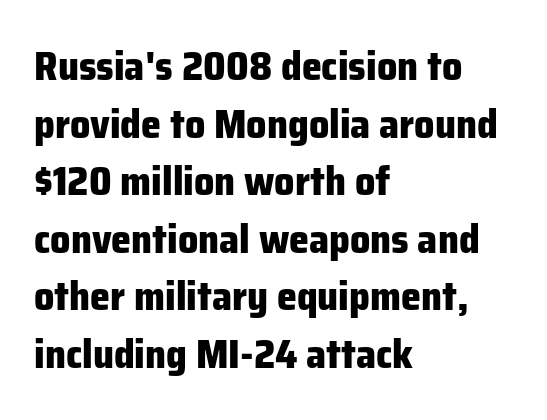
Do the characters align in a grid? No, the font is proportional. Left-aligned paragraph, ragged on the right. Tall strokes in this sample are plumb rather than angled. Any mark beneath the type? The region is blank. The designer left line spacing at the default. Check where the strokes stop: nothing finishes them off — pure sans.
